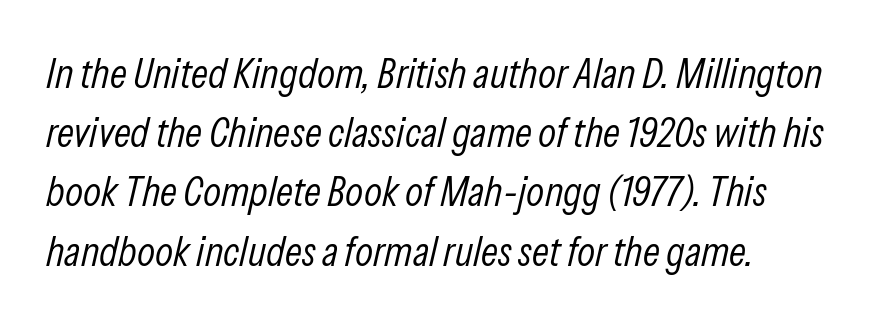
This rendering leaves character spacing at its baseline value. Descenders are the only things crossing below the line. Think of a printed novel: that variable character pitch is what you see here. Looking at the ascenders, they clearly lean.
